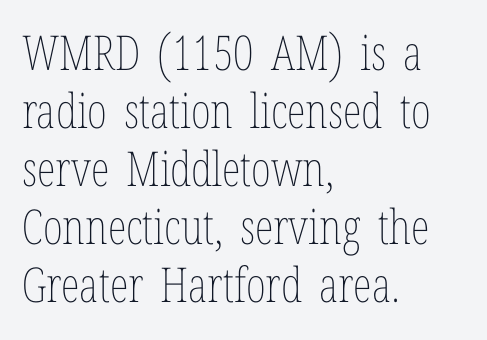
Q: Is the text bold? A: No.
Q: Is the text italic (slanted)? A: No, it is upright.
Q: Is the text underlined? A: No.
Q: How is the paragraph aligned? A: Left-aligned.
Q: Is the spacing between letters normal or unusually wide? A: Normal.
Q: Width (condensed, normal, or wide)? A: Condensed.
Q: Stroke contrast? A: Low.
Q: x-height? A: Medium.
Q: Monospaced? A: No.
